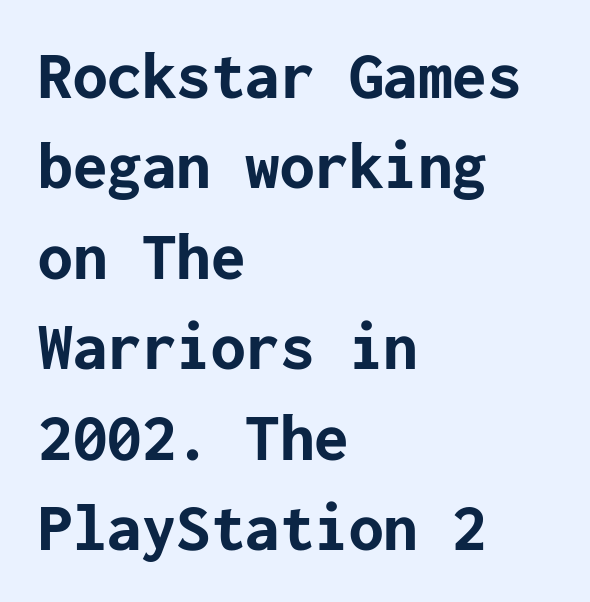
Tall strokes in this sample are plumb rather than angled. If you drew a ruler down the left edge, every line would touch it. Check under the words: just untouched page. The font is running at its bold setting.
